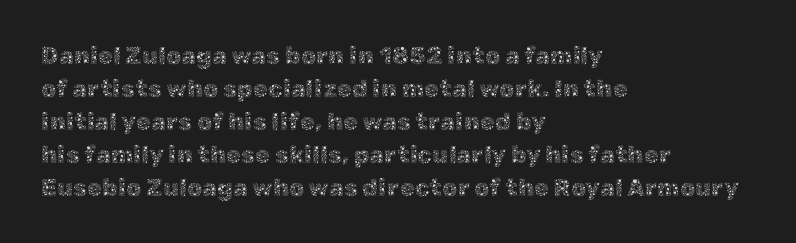
Q: Is the text bold? A: No.
Q: Is the text italic (slanted)? A: No, it is upright.
Q: Is the text underlined? A: No.
Q: How is the paragraph aligned? A: Left-aligned.
Q: Is the spacing between letters normal or unusually wide? A: Normal.
Q: Is the spacing between lines tight, normal or loose? A: Normal.
